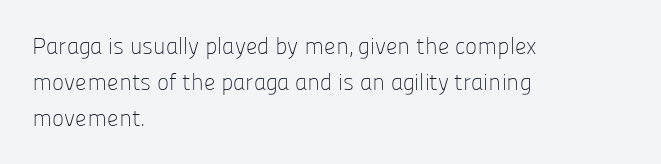
{"italic": "no", "bold": "no", "underline": "no", "align": "left", "line_spacing": "normal", "line_spacing_ratio": 1.56, "letter_spacing": "normal", "letter_spacing_em": 0.0, "glyph_px": 23}
